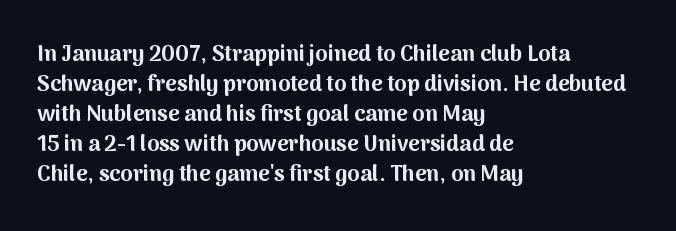
{"italic": "no", "bold": "yes", "underline": "no", "align": "left", "line_spacing": "normal", "line_spacing_ratio": 1.36, "letter_spacing": "normal", "letter_spacing_em": 0.0, "glyph_px": 22}
